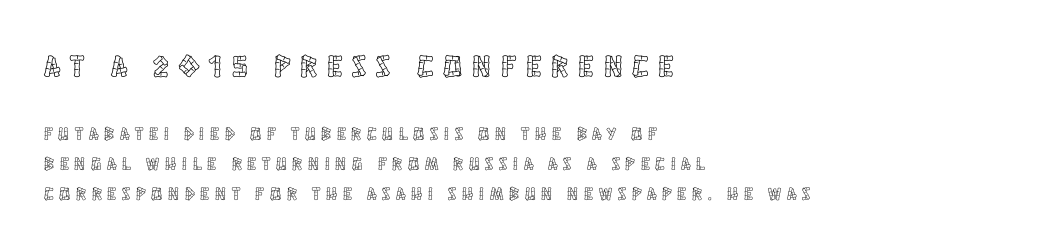
{"italic": "no", "width": "condensed", "x_height": "large", "monospaced": "no", "underline": "no", "align": "left", "line_spacing": "normal", "line_spacing_ratio": 1.67, "letter_spacing": "wide", "letter_spacing_em": 0.33, "larger_block": "first", "size_ratio": 1.72, "glyph_px": 31}
